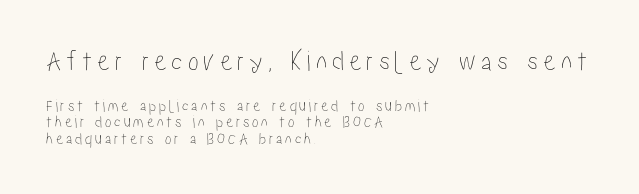
The image shows 29 px condensed type, upright; set left-aligned, tight line spacing (0.96x), not underlined; the first (top) block is 1.71x larger; low stroke contrast and a medium x-height.
